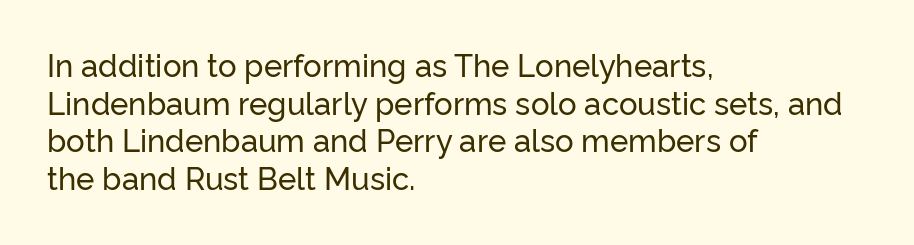
{"serif": "no", "italic": "no", "width": "normal", "stroke_contrast": "low", "x_height": "medium", "monospaced": "no", "underline": "no", "align": "left", "line_spacing_ratio": 1.21, "letter_spacing": "normal", "letter_spacing_em": 0.0, "glyph_px": 31}
